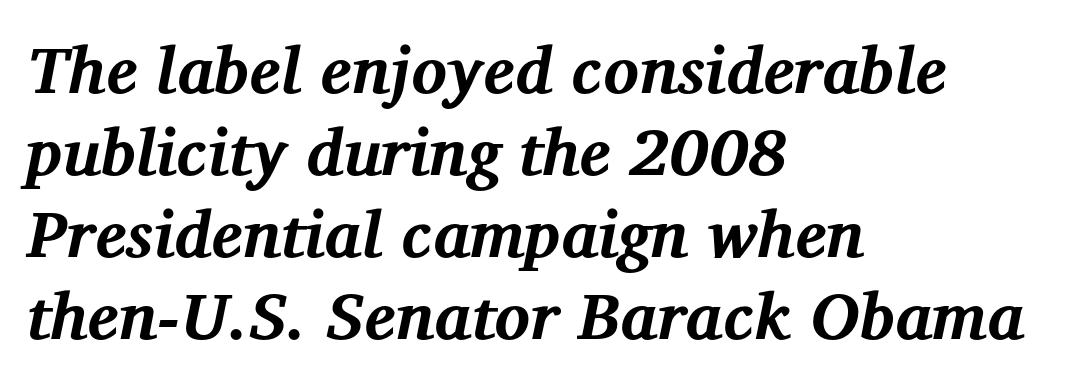
{"serif": "yes", "italic": "yes", "lean": "right", "slant_degrees": 12, "bold": "yes", "weight": "bold", "width": "normal", "stroke_contrast": "medium", "x_height": "medium", "monospaced": "no", "underline": "no", "align": "left", "line_spacing_ratio": 1.24, "letter_spacing": "normal", "letter_spacing_em": 0.0, "glyph_px": 66}
